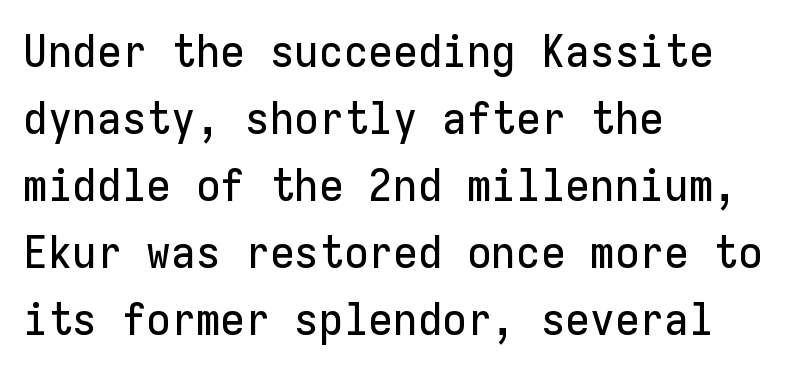
Q: Is the text italic (slanted)? A: No, it is upright.
Q: Is the typeface a serif or a sans-serif typeface? A: Sans-serif.
Q: Is the text underlined? A: No.
Q: How is the paragraph aligned? A: Left-aligned.
Q: Is the spacing between letters normal or unusually wide? A: Normal.
Q: Is the spacing between lines tight, normal or loose? A: Normal.
Q: Width (condensed, normal, or wide)? A: Normal.
Q: Stroke contrast? A: Low.
Q: x-height? A: Medium.
Q: Monospaced? A: Yes.
